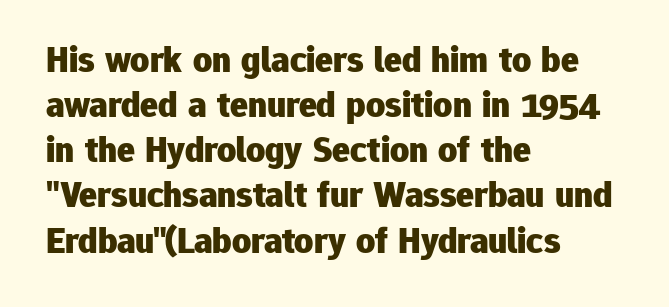
The image shows 37 px heavy sans-serif type, upright; set left-aligned, line spacing 1.22x, normal letter spacing, not underlined; low stroke contrast and a medium x-height.
